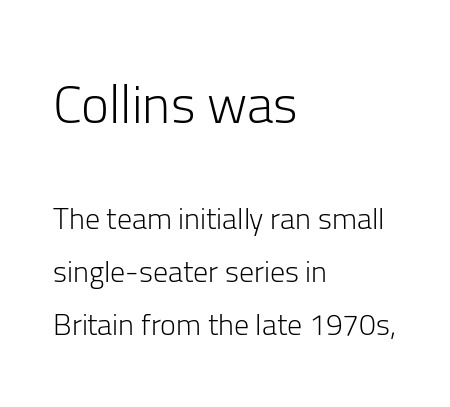
The image shows 53 px light sans-serif type, upright; set left-aligned, line spacing 1.77x, normal letter spacing, not underlined; the first (top) block is 1.77x larger; low stroke contrast and a medium x-height.
